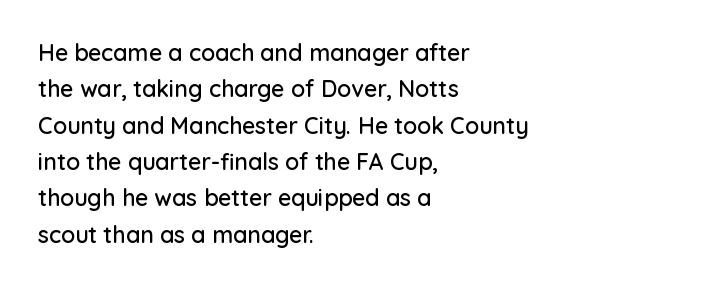
{"italic": "no", "underline": "no", "align": "left", "line_spacing": "normal", "line_spacing_ratio": 1.58, "letter_spacing": "normal", "letter_spacing_em": 0.0, "glyph_px": 23}
